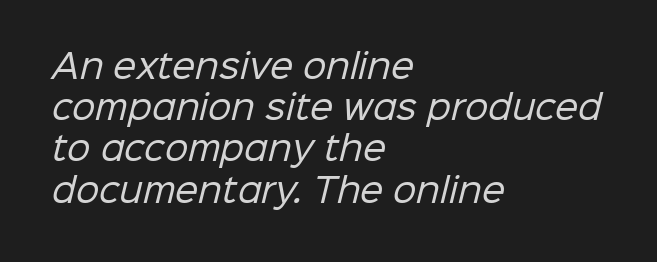
Q: Is the text bold? A: No.
Q: Is the typeface a serif or a sans-serif typeface? A: Sans-serif.
Q: Is the text underlined? A: No.
Q: How is the paragraph aligned? A: Left-aligned.
Q: Is the spacing between letters normal or unusually wide? A: Normal.
Q: Is the spacing between lines tight, normal or loose? A: Normal.
Q: Width (condensed, normal, or wide)? A: Normal.
Q: Stroke contrast? A: Low.
Q: x-height? A: Medium.
Q: Monospaced? A: No.
